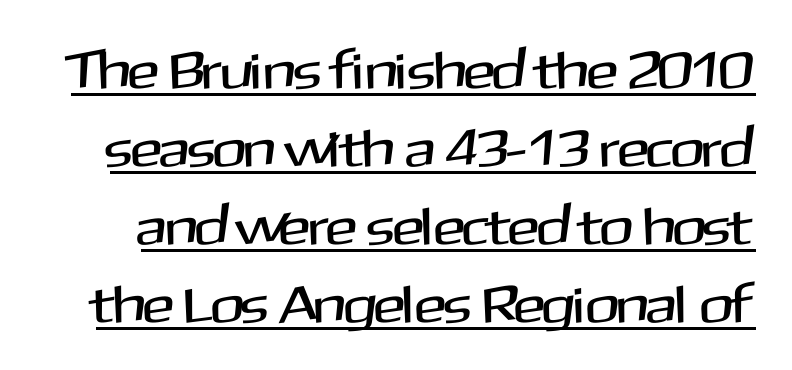
Q: Is the text italic (slanted)? A: No, it is upright.
Q: Is the typeface a serif or a sans-serif typeface? A: Sans-serif.
Q: Is the text underlined? A: Yes.
Q: Is the spacing between letters normal or unusually wide? A: Normal.
Q: Is the spacing between lines tight, normal or loose? A: Normal.
Q: Width (condensed, normal, or wide)? A: Normal.
Q: Stroke contrast? A: Medium.
Q: x-height? A: Medium.
Q: Monospaced? A: No.
